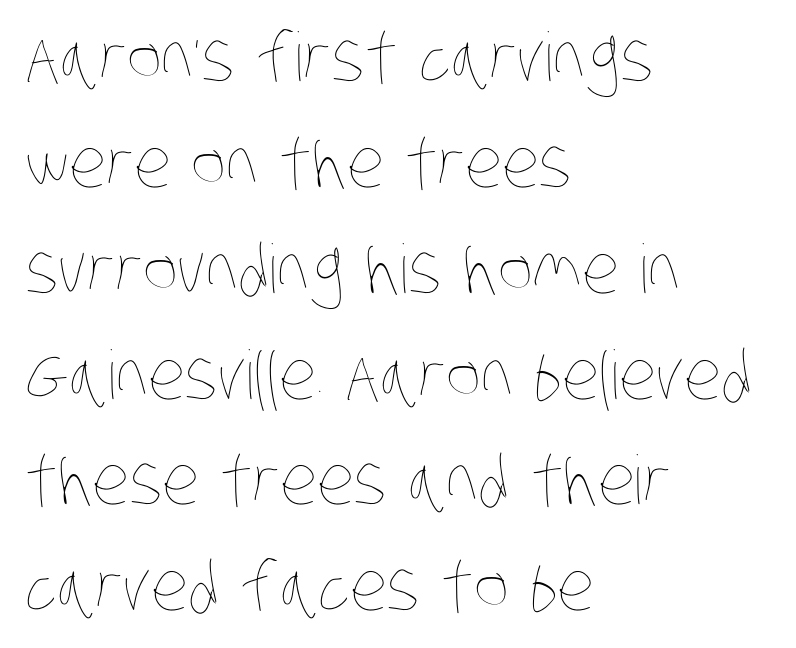
The image shows 67 px thin, condensed type; set left-aligned, normal line spacing (1.58x), normal letter spacing, not underlined; low stroke contrast and a large x-height.
